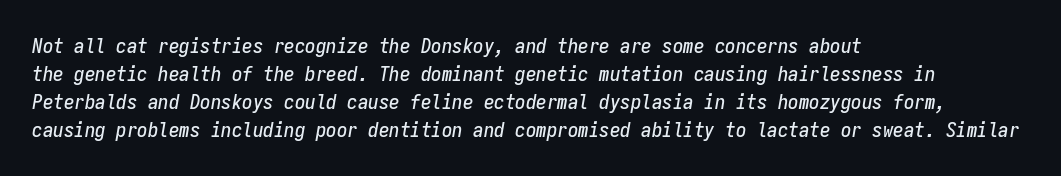
The line texture is even and compact thanks to regular tracking. Horizontal alignment here is leftward, the default for most running prose. Descender tails drop into unmarked territory. This sample keeps an unexceptional amount of space between lines. This sample uses an oblique cut, with every glyph tilted off the vertical.
